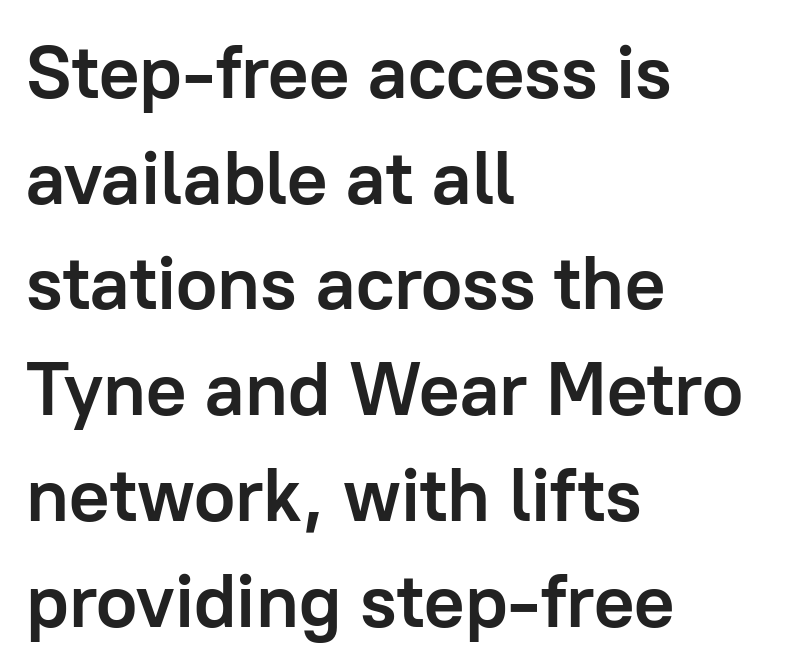
Q: Is the text bold? A: Yes.
Q: Is the text italic (slanted)? A: No, it is upright.
Q: Is the typeface a serif or a sans-serif typeface? A: Sans-serif.
Q: Is the text underlined? A: No.
Q: How is the paragraph aligned? A: Left-aligned.
Q: Is the spacing between letters normal or unusually wide? A: Normal.
Q: Is the spacing between lines tight, normal or loose? A: Normal.
Q: Width (condensed, normal, or wide)? A: Normal.
Q: Stroke contrast? A: Low.
Q: x-height? A: Medium.
Q: Monospaced? A: No.
